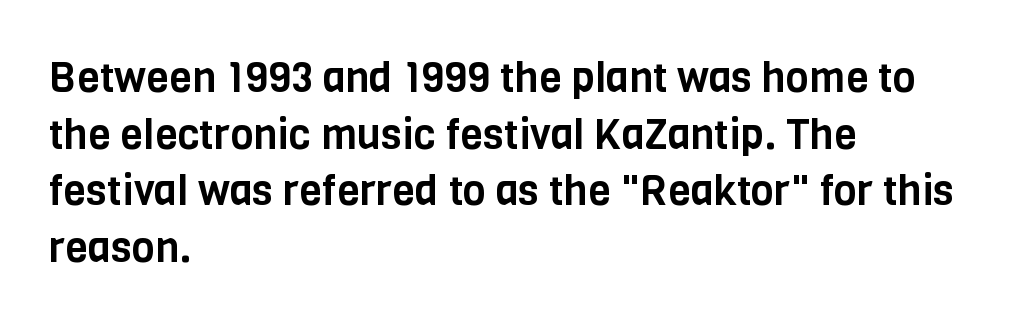
{"serif": "no", "italic": "no", "width": "condensed", "stroke_contrast": "low", "x_height": "large", "monospaced": "no", "underline": "no", "align": "left", "line_spacing": "normal", "line_spacing_ratio": 1.35, "letter_spacing": "normal", "letter_spacing_em": 0.0, "glyph_px": 42}
